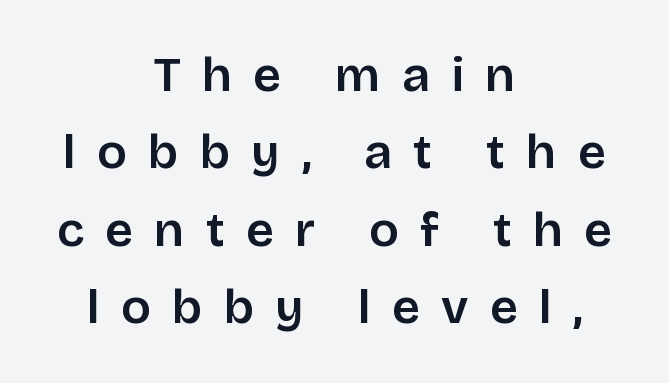
Q: Is the text bold? A: Semi-bold.
Q: Is the text italic (slanted)? A: No, it is upright.
Q: Is the typeface a serif or a sans-serif typeface? A: Sans-serif.
Q: Is the text underlined? A: No.
Q: How is the paragraph aligned? A: Centered.
Q: Is the spacing between letters normal or unusually wide? A: Unusually wide.
Q: Is the spacing between lines tight, normal or loose? A: Normal.
Q: Width (condensed, normal, or wide)? A: Normal.
Q: Stroke contrast? A: Low.
Q: x-height? A: Large.
Q: Monospaced? A: No.
